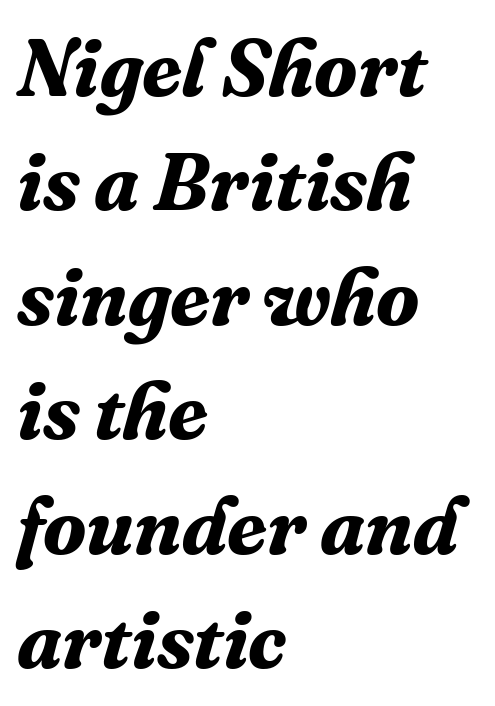
The image shows 80 px bold serif type, italic (leaning right); set left-aligned, normal line spacing (1.43x), normal letter spacing, not underlined; medium stroke contrast and a medium x-height.
